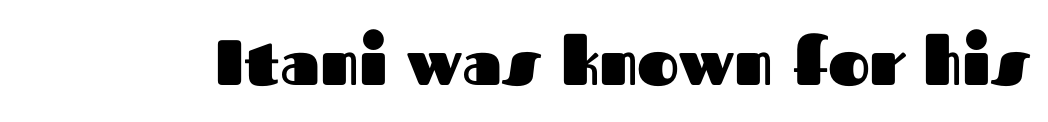
Q: Is the text bold? A: Yes.
Q: Is the text italic (slanted)? A: No, it is upright.
Q: Is the typeface a serif or a sans-serif typeface? A: Sans-serif.
Q: Is the text underlined? A: No.
Q: Is the spacing between letters normal or unusually wide? A: Normal.
Q: Width (condensed, normal, or wide)? A: Normal.
Q: Stroke contrast? A: Medium.
Q: x-height? A: Medium.
Q: Monospaced? A: No.
